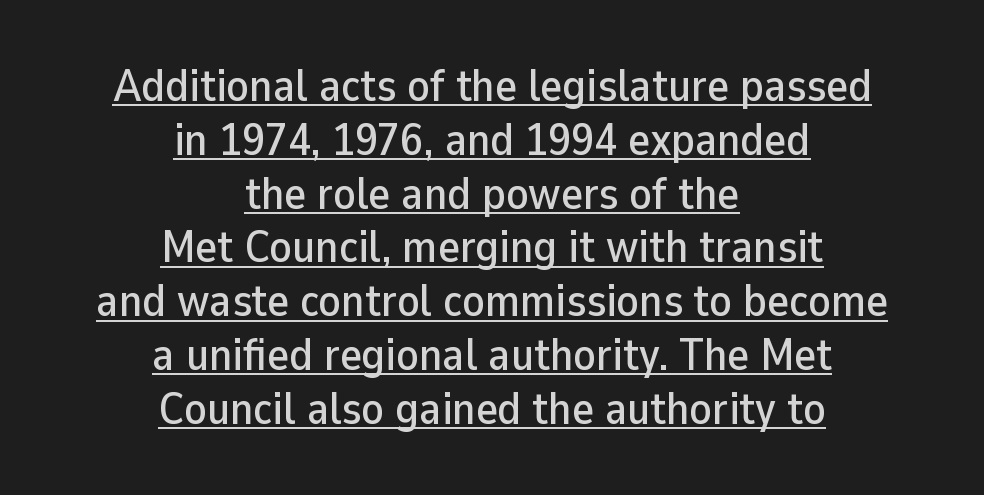
The image shows 46 px sans-serif type, upright; set centered, line spacing 1.17x, normal letter spacing, underlined; low stroke contrast and a medium x-height.
